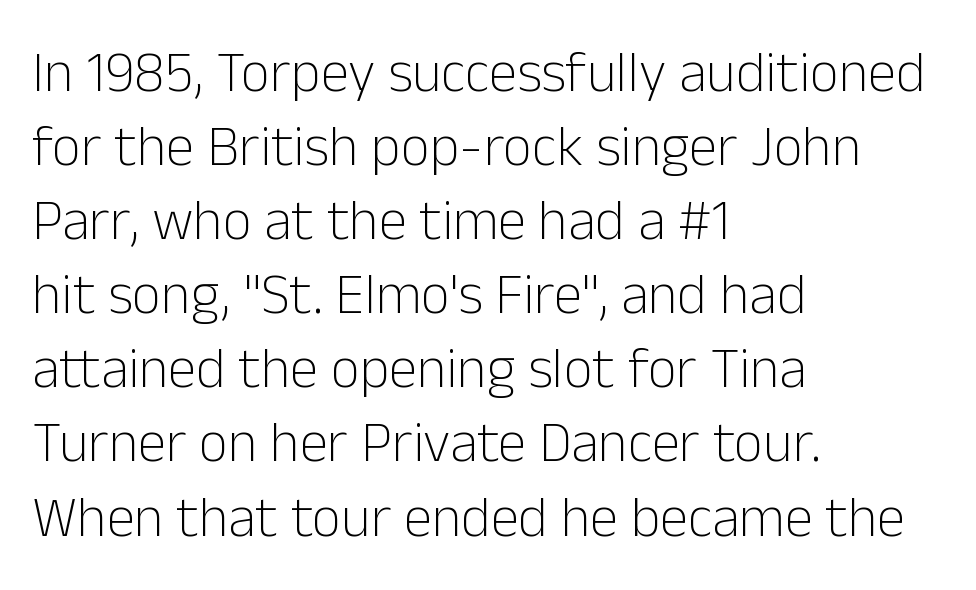
Q: Is the text bold? A: No.
Q: Is the text italic (slanted)? A: No, it is upright.
Q: Is the typeface a serif or a sans-serif typeface? A: Sans-serif.
Q: Is the text underlined? A: No.
Q: How is the paragraph aligned? A: Left-aligned.
Q: Is the spacing between letters normal or unusually wide? A: Normal.
Q: Is the spacing between lines tight, normal or loose? A: Normal.
Q: Width (condensed, normal, or wide)? A: Normal.
Q: Stroke contrast? A: Low.
Q: x-height? A: Medium.
Q: Monospaced? A: No.
